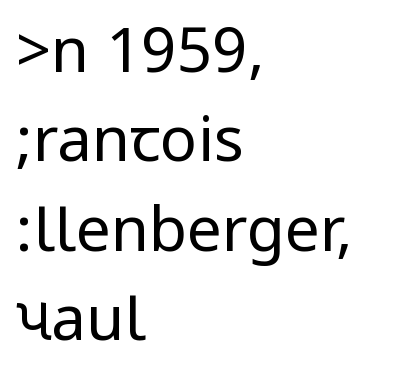
Q: Is the text bold? A: No.
Q: Is the text italic (slanted)? A: No, it is upright.
Q: Is the typeface a serif or a sans-serif typeface? A: Sans-serif.
Q: Is the text underlined? A: No.
Q: How is the paragraph aligned? A: Left-aligned.
Q: Is the spacing between letters normal or unusually wide? A: Normal.
Q: Is the spacing between lines tight, normal or loose? A: Normal.
Q: Width (condensed, normal, or wide)? A: Condensed.
Q: Stroke contrast? A: Low.
